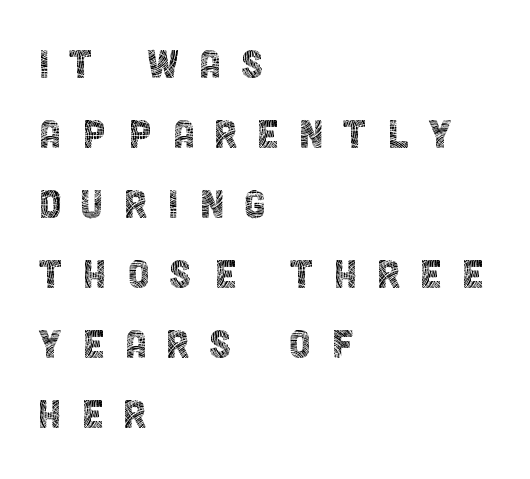
{"serif": "no", "italic": "no", "bold": "no", "weight": "thin", "width": "condensed", "x_height": "large", "monospaced": "no", "underline": "no", "align": "left", "line_spacing": "normal", "line_spacing_ratio": 1.43, "letter_spacing": "wide", "letter_spacing_em": 0.41, "glyph_px": 49}
